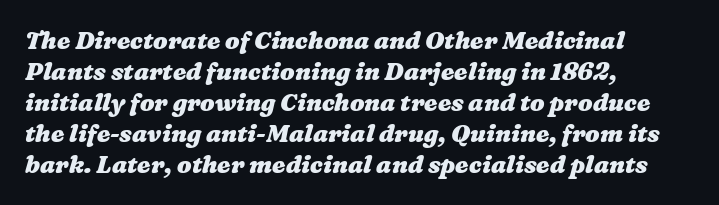
The image shows 24 px bold type; set left-aligned, normal line spacing (1.29x), normal letter spacing, not underlined.
